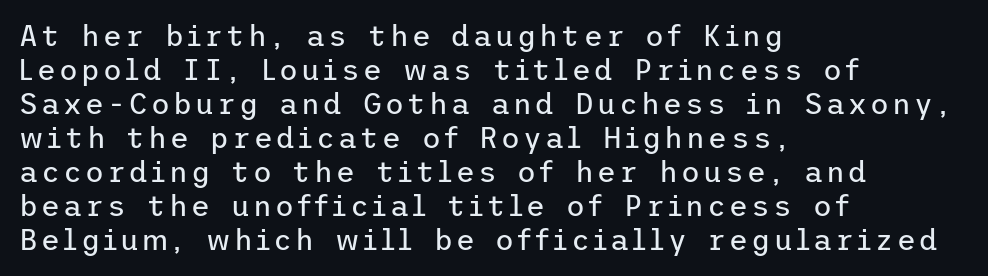
{"serif": "no", "italic": "no", "bold": "no", "weight": "regular", "width": "normal", "stroke_contrast": "low", "x_height": "medium", "underline": "no", "align": "left", "line_spacing_ratio": 1.17, "glyph_px": 29}
